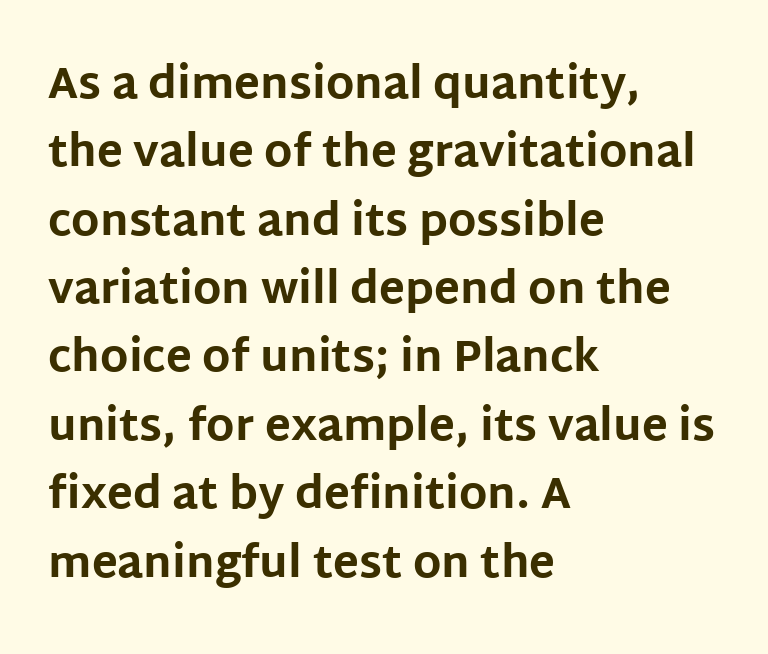
{"serif": "no", "italic": "no", "bold": "yes", "weight": "bold", "width": "normal", "stroke_contrast": "low", "x_height": "large", "monospaced": "no", "underline": "no", "align": "left", "line_spacing": "normal", "line_spacing_ratio": 1.59, "letter_spacing": "normal", "letter_spacing_em": 0.0, "glyph_px": 43}
